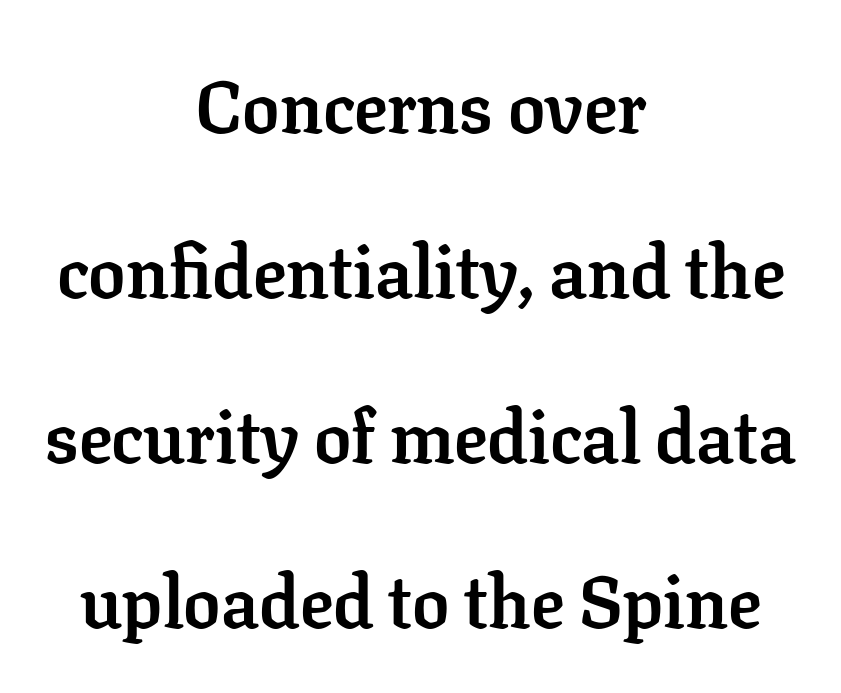
The image shows 74 px semibold serif type, upright; set centered, loose line spacing (2.23x), normal letter spacing, not underlined; low stroke contrast and a medium x-height.
